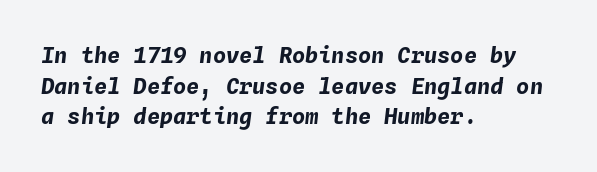
Q: Is the text bold? A: Yes.
Q: Is the text italic (slanted)? A: Yes, it leans right by about 4 degrees.
Q: Is the text underlined? A: No.
Q: How is the paragraph aligned? A: Left-aligned.
Q: Is the spacing between letters normal or unusually wide? A: Normal.
Q: Is the spacing between lines tight, normal or loose? A: Normal.
